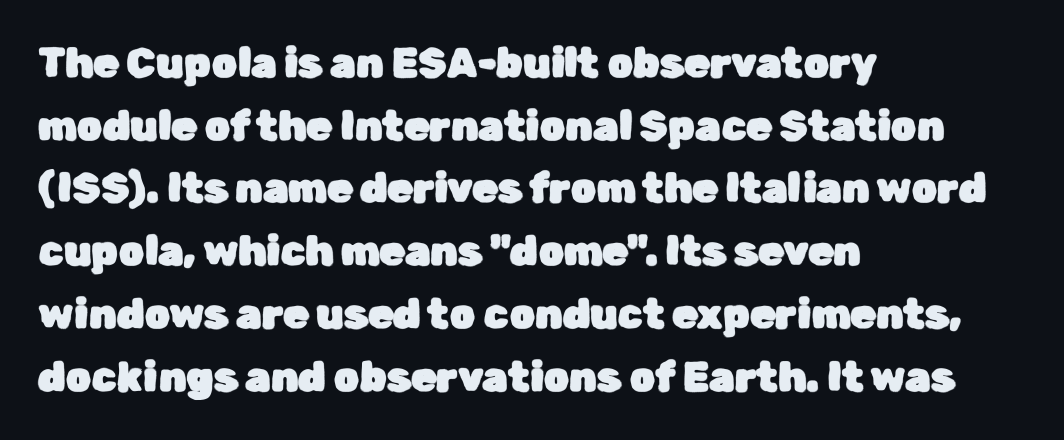
Q: Is the text italic (slanted)? A: No, it is upright.
Q: Is the typeface a serif or a sans-serif typeface? A: Sans-serif.
Q: Is the text underlined? A: No.
Q: How is the paragraph aligned? A: Left-aligned.
Q: Is the spacing between letters normal or unusually wide? A: Normal.
Q: Is the spacing between lines tight, normal or loose? A: Normal.
Q: Width (condensed, normal, or wide)? A: Normal.
Q: Stroke contrast? A: Low.
Q: x-height? A: Medium.
Q: Monospaced? A: No.
